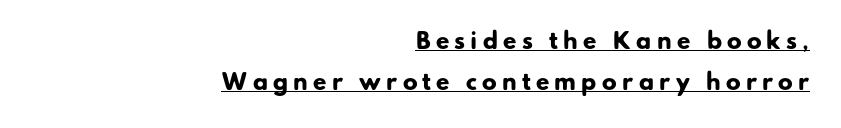
The image shows 22 px bold type; set right-aligned, line spacing 1.86x, unusually wide letter spacing (+0.24 em), underlined.
